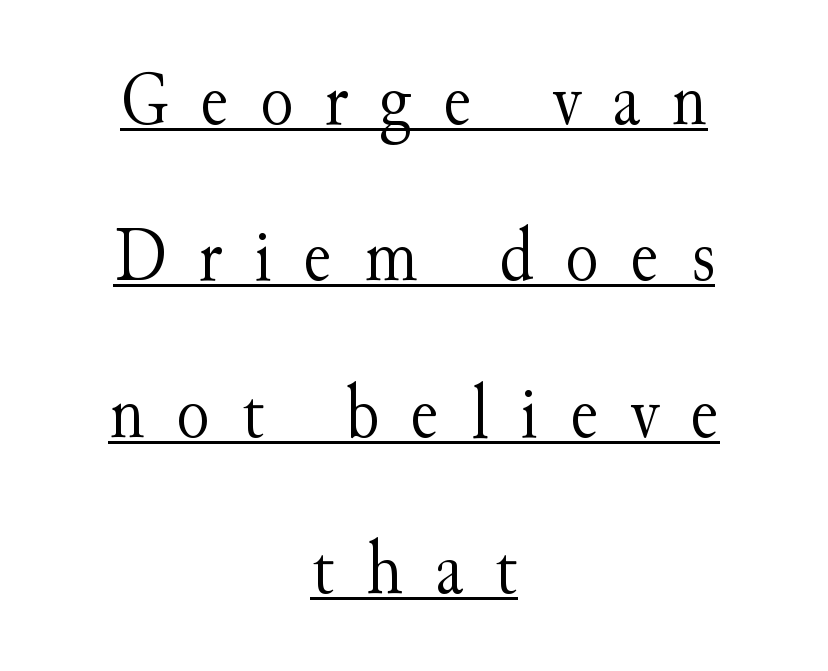
{"serif": "yes", "italic": "no", "bold": "no", "weight": "light", "width": "normal", "stroke_contrast": "medium", "x_height": "small", "monospaced": "no", "underline": "yes", "align": "center", "line_spacing": "loose", "line_spacing_ratio": 2.03, "letter_spacing": "wide", "letter_spacing_em": 0.41, "glyph_px": 77}
